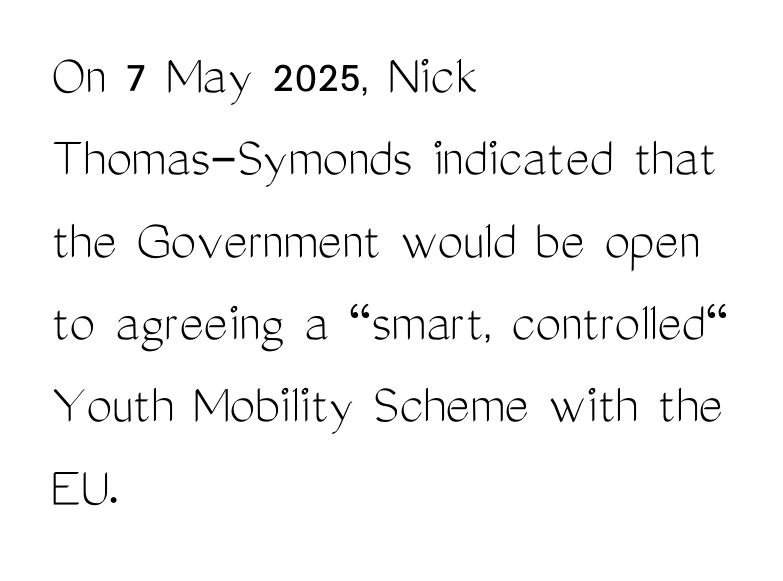
Q: Is the text bold? A: No.
Q: Is the text italic (slanted)? A: No, it is upright.
Q: Is the typeface a serif or a sans-serif typeface? A: Sans-serif.
Q: Is the text underlined? A: No.
Q: How is the paragraph aligned? A: Left-aligned.
Q: Is the spacing between letters normal or unusually wide? A: Normal.
Q: Is the spacing between lines tight, normal or loose? A: Normal.
Q: Width (condensed, normal, or wide)? A: Condensed.
Q: Stroke contrast? A: Medium.
Q: x-height? A: Medium.
Q: Monospaced? A: No.
